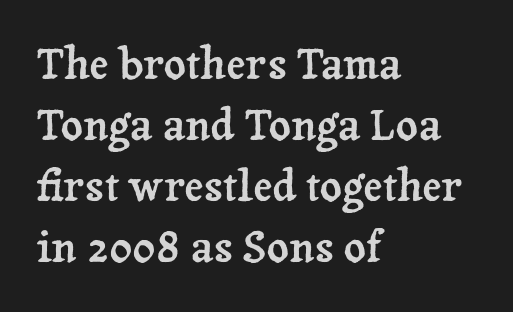
Q: Is the text italic (slanted)? A: No, it is upright.
Q: Is the typeface a serif or a sans-serif typeface? A: Serif.
Q: Is the text underlined? A: No.
Q: How is the paragraph aligned? A: Left-aligned.
Q: Is the spacing between letters normal or unusually wide? A: Normal.
Q: Is the spacing between lines tight, normal or loose? A: Normal.
Q: Width (condensed, normal, or wide)? A: Normal.
Q: Stroke contrast? A: Low.
Q: x-height? A: Medium.
Q: Monospaced? A: No.
